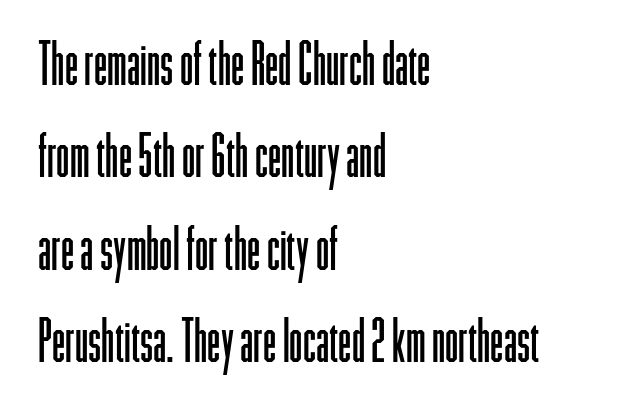
The image shows 60 px light, condensed sans-serif type, upright; set left-aligned, normal line spacing (1.54x), normal letter spacing, not underlined; low stroke contrast and a medium x-height.
